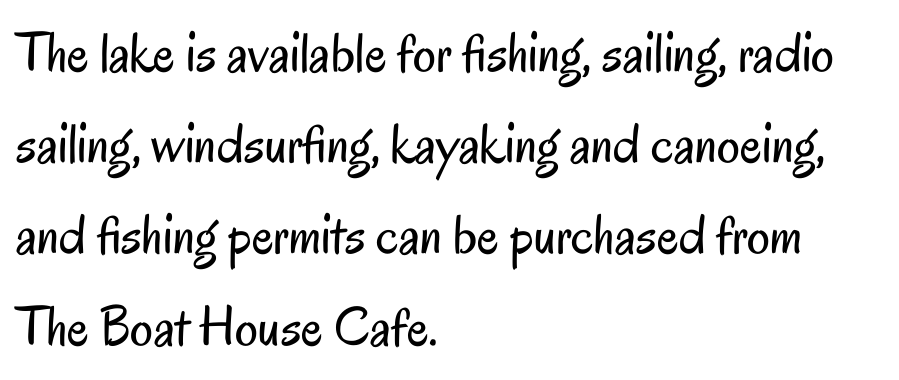
{"serif": "no", "italic": "no", "bold": "no", "weight": "regular", "width": "condensed", "stroke_contrast": "low", "x_height": "small", "monospaced": "no", "underline": "no", "align": "left", "line_spacing": "normal", "line_spacing_ratio": 1.6, "letter_spacing": "normal", "letter_spacing_em": 0.0, "glyph_px": 57}
